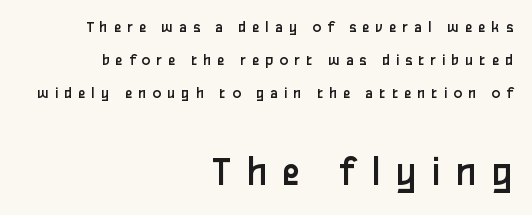
The image shows 43 px regular-weight sans-serif type, upright; set right-aligned, loose line spacing (1.93x), unusually wide letter spacing (+0.34 em), not underlined; the second (bottom) block is 2.53x larger; low stroke contrast and a medium x-height.
